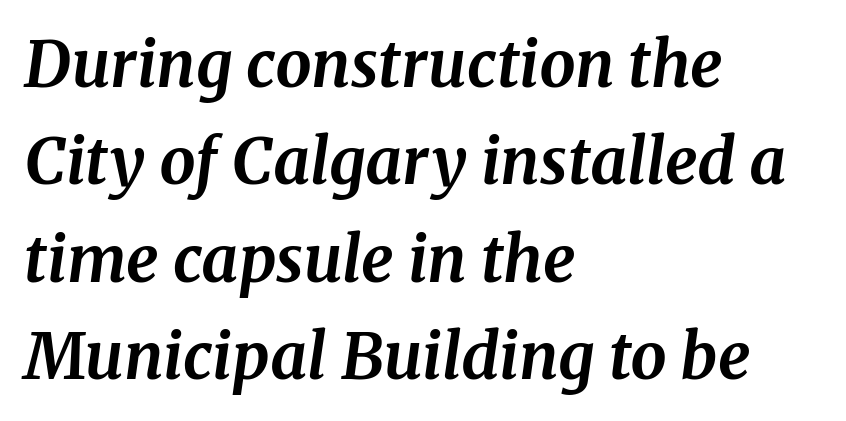
I'd describe the lettering as bold — thick and assertive. Compared with typical body copy, the letter spacing here is the same. Typographically, this falls in the serif category. A typesetter would mark this as italic. Has an underline been added? It has not.
